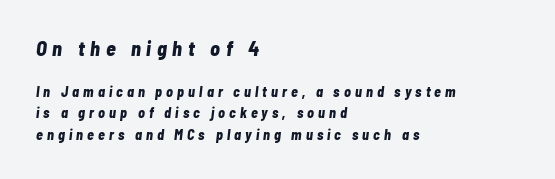
{"italic": "yes", "lean": "right", "slant_degrees": 7, "bold": "yes", "underline": "no", "align": "left", "line_spacing": "normal", "line_spacing_ratio": 1.54, "letter_spacing": "wide", "letter_spacing_em": 0.29, "larger_block": "first", "size_ratio": 1.43, "glyph_px": 20}
